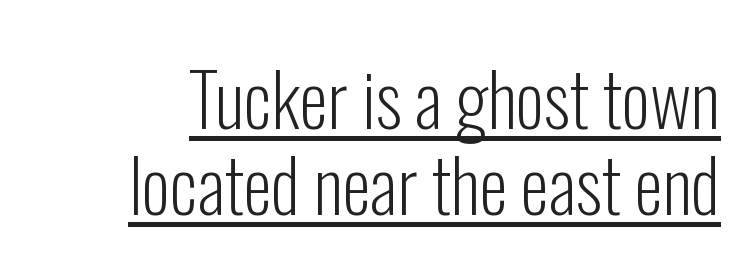
Q: Is the text bold? A: No.
Q: Is the text italic (slanted)? A: No, it is upright.
Q: Is the typeface a serif or a sans-serif typeface? A: Sans-serif.
Q: Is the text underlined? A: Yes.
Q: Is the spacing between letters normal or unusually wide? A: Normal.
Q: Width (condensed, normal, or wide)? A: Condensed.
Q: Stroke contrast? A: Low.
Q: x-height? A: Medium.
Q: Monospaced? A: No.
